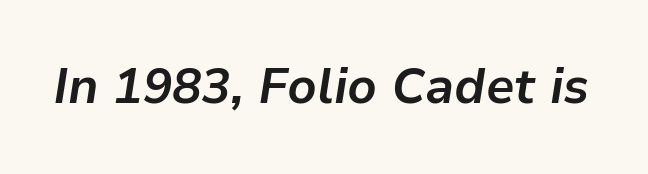
Q: Is the text bold? A: Yes.
Q: Is the text italic (slanted)? A: Yes, it leans right by about 9 degrees.
Q: Is the text underlined? A: No.
Q: Is the spacing between letters normal or unusually wide? A: Normal.
Q: Width (condensed, normal, or wide)? A: Normal.
Q: Stroke contrast? A: Low.
Q: x-height? A: Medium.
Q: Monospaced? A: No.
